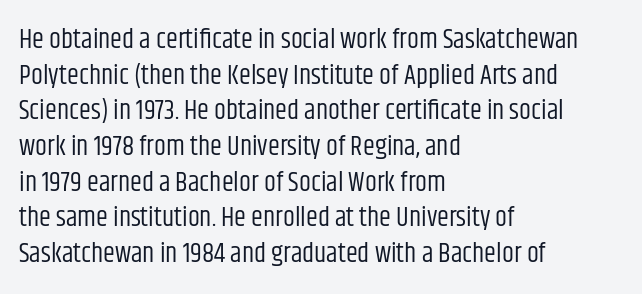
Notice how descenders clear the ascenders below comfortably — that's standard leading. Rule under the text: the space is simply empty. This rendering uses left alignment, leaving the right contour irregular. The type sits square on the baseline with zero lean. The font sits on the lighter half of the weight spectrum, regular included. The gaps between neighbouring characters are ordinary and unremarkable.
